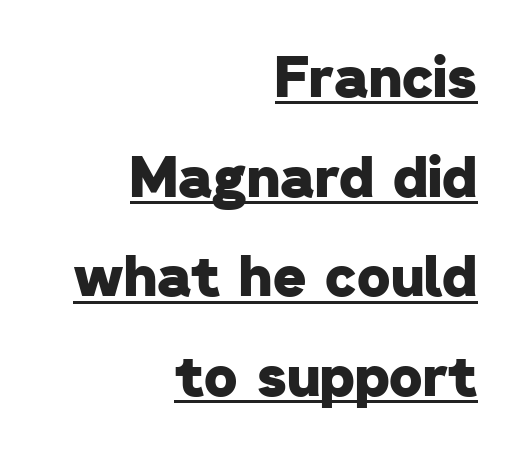
{"serif": "no", "bold": "yes", "weight": "heavy", "width": "normal", "stroke_contrast": "low", "x_height": "medium", "monospaced": "no", "underline": "yes", "align": "right", "line_spacing_ratio": 1.75, "letter_spacing": "normal", "letter_spacing_em": 0.0, "glyph_px": 57}
